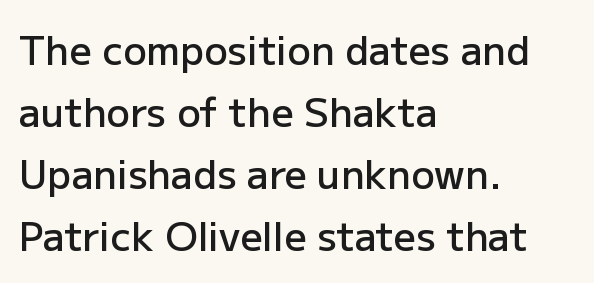
Tracking value appears to be zero — textbook default spacing. Underlining? Definitely not there. Style check: upright. Reading down the block, your eye returns to a fixed left position each line.
